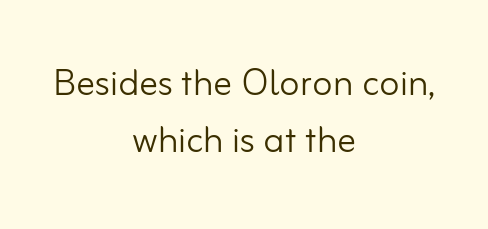
{"serif": "no", "italic": "no", "bold": "no", "weight": "light", "width": "normal", "stroke_contrast": "low", "x_height": "small", "monospaced": "no", "underline": "no", "align": "center", "line_spacing_ratio": 1.22, "letter_spacing": "normal", "letter_spacing_em": 0.0, "glyph_px": 47}
